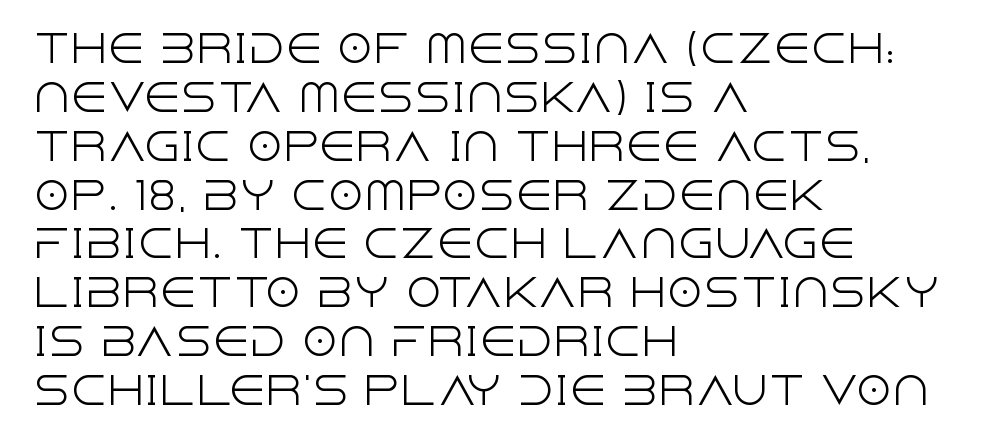
Q: Is the text bold? A: No.
Q: Is the text italic (slanted)? A: No, it is upright.
Q: Is the typeface a serif or a sans-serif typeface? A: Sans-serif.
Q: Is the text underlined? A: No.
Q: How is the paragraph aligned? A: Left-aligned.
Q: Is the spacing between letters normal or unusually wide? A: Normal.
Q: Is the spacing between lines tight, normal or loose? A: Normal.
Q: Width (condensed, normal, or wide)? A: Normal.
Q: x-height? A: Large.
Q: Monospaced? A: No.
